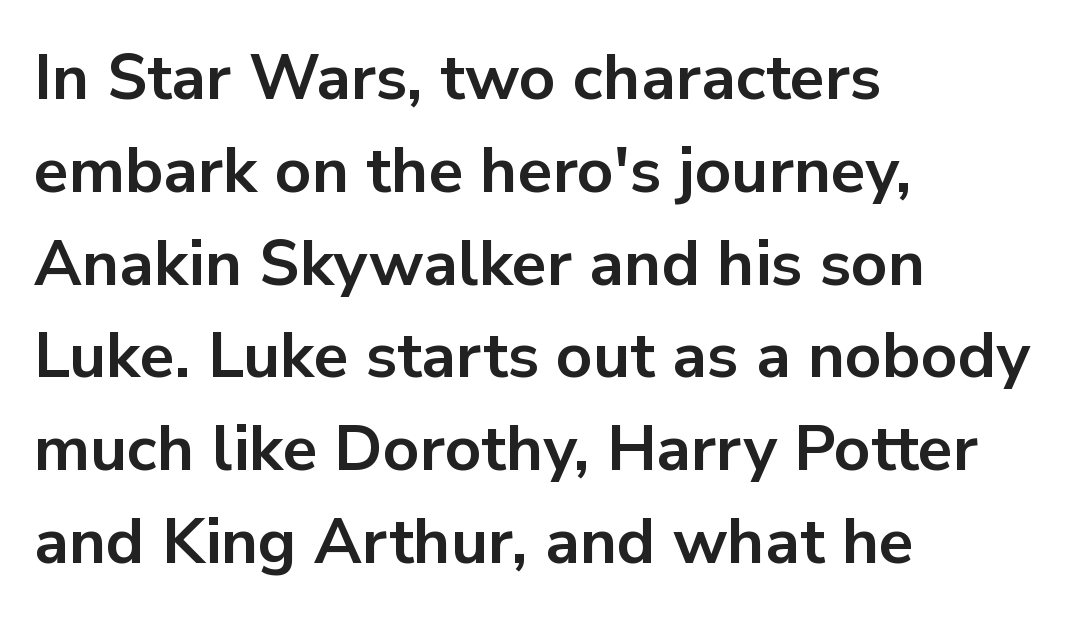
{"serif": "no", "italic": "no", "bold": "yes", "weight": "bold", "width": "normal", "stroke_contrast": "low", "x_height": "medium", "monospaced": "no", "underline": "no", "align": "left", "line_spacing": "normal", "line_spacing_ratio": 1.45, "letter_spacing": "normal", "letter_spacing_em": 0.0, "glyph_px": 64}
